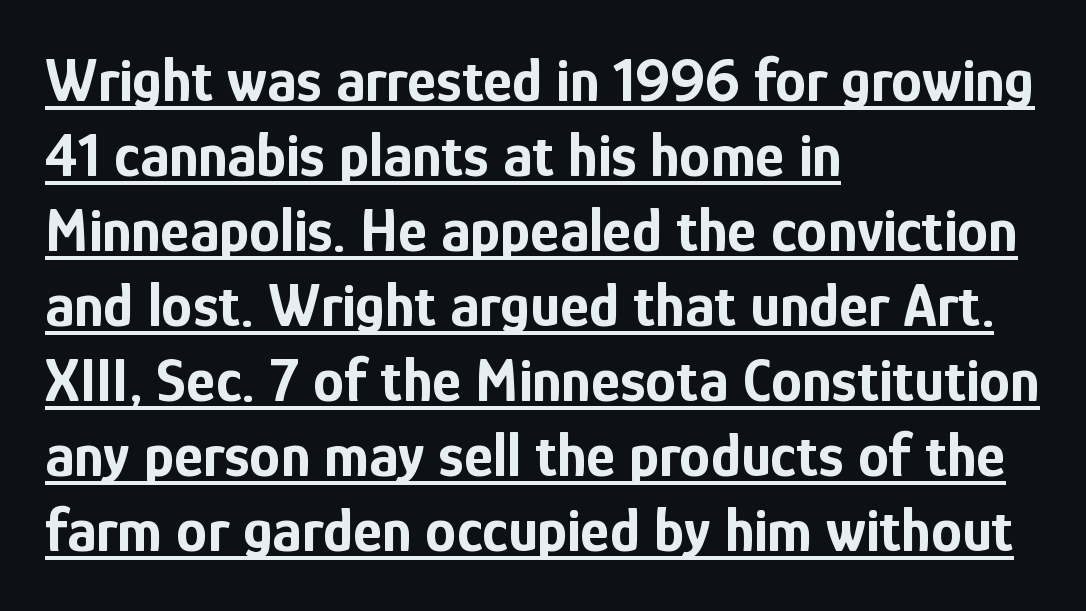
{"serif": "no", "italic": "no", "bold": "yes", "weight": "bold", "width": "condensed", "stroke_contrast": "low", "x_height": "medium", "monospaced": "no", "underline": "yes", "align": "left", "line_spacing_ratio": 1.21, "letter_spacing": "normal", "letter_spacing_em": 0.0, "glyph_px": 62}
